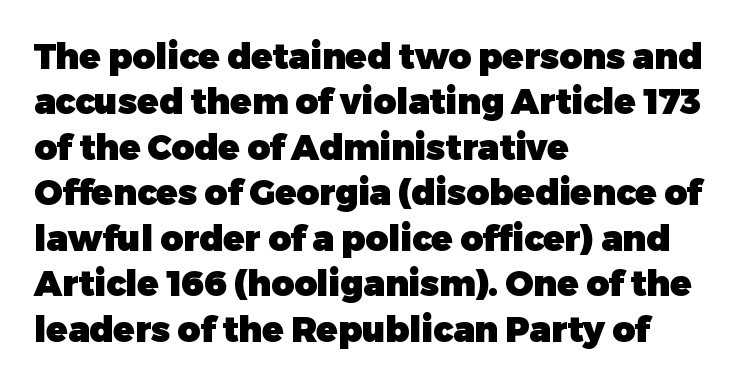
{"serif": "no", "italic": "no", "bold": "yes", "weight": "heavy", "width": "normal", "stroke_contrast": "low", "x_height": "medium", "monospaced": "no", "underline": "no", "align": "left", "line_spacing": "normal", "line_spacing_ratio": 1.3, "letter_spacing": "normal", "letter_spacing_em": 0.0, "glyph_px": 35}
